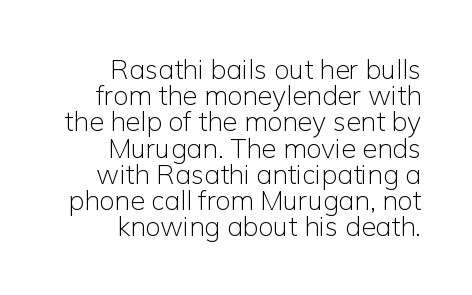
Q: Is the text bold? A: No.
Q: Is the text italic (slanted)? A: No, it is upright.
Q: Is the text underlined? A: No.
Q: How is the paragraph aligned? A: Right-aligned.
Q: Is the spacing between letters normal or unusually wide? A: Normal.
Q: Is the spacing between lines tight, normal or loose? A: Tight.
